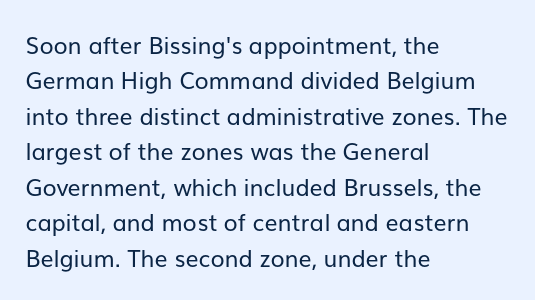
The face looks like a standard text weight, possibly lighter. Vertical strokes here are truly vertical. These lines keep a tight, regular rhythm from letter to letter. Leading matches the norm, producing a regular column. Left-aligned paragraph, ragged on the right. The space directly below the letters is spotless.
